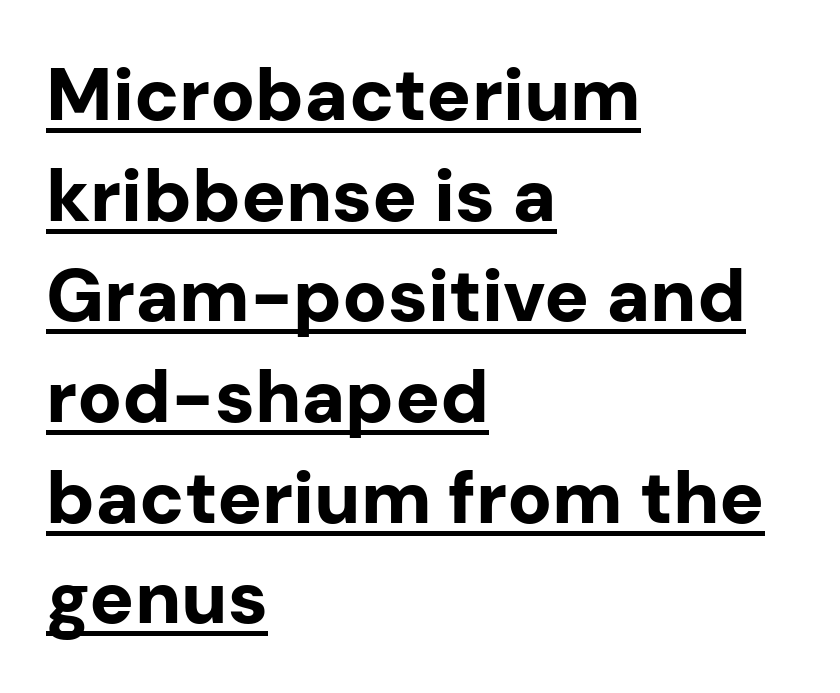
{"serif": "no", "italic": "no", "bold": "yes", "weight": "bold", "width": "normal", "stroke_contrast": "low", "x_height": "medium", "monospaced": "no", "underline": "yes", "align": "left", "line_spacing": "normal", "line_spacing_ratio": 1.36, "letter_spacing": "normal", "letter_spacing_em": 0.0, "glyph_px": 74}
